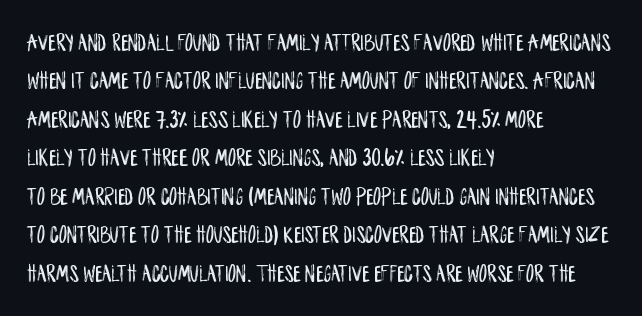
Q: Is the text italic (slanted)? A: No, it is upright.
Q: Is the text underlined? A: No.
Q: How is the paragraph aligned? A: Left-aligned.
Q: Is the spacing between letters normal or unusually wide? A: Normal.
Q: Is the spacing between lines tight, normal or loose? A: Normal.
